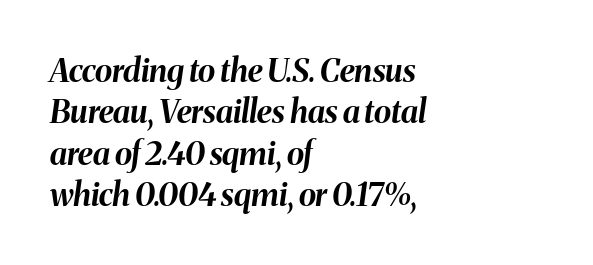
Type without underlining. The letters advance in unequal steps, a hallmark of proportional type. Is there much room between lines? A standard amount, neither cramped nor airy. The sample has been set heavy, in full bold.
